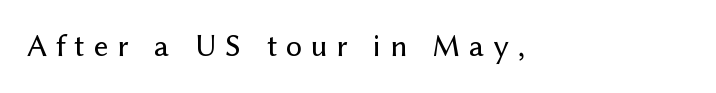
Decoration check: the copy has no underline. Each word looks stretched out because of the extra space between its letters. Check where the strokes stop: nothing finishes them off — pure sans. Do the letters lean? They stand straight. These lines are rendered in a variable-pitch font.
